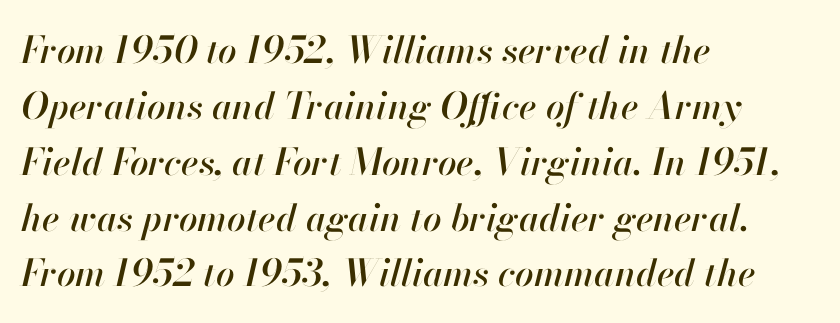
The rendering anchors every line to the left-hand side. Emphasis-style slanted type is in use. A bare baseline throughout the passage. Think of a printed novel: that variable character pitch is what you see here. Short note: letters normally spaced. The leading is moderate, giving the passage an even texture.
